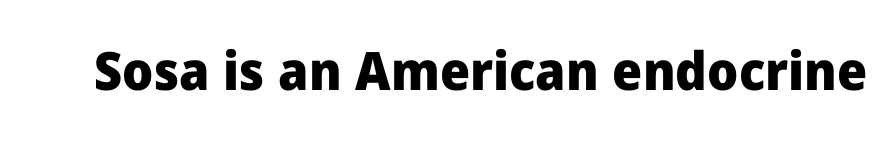
The image shows 53 px heavy sans-serif type, upright; set normal letter spacing, not underlined; low stroke contrast and a medium x-height.
